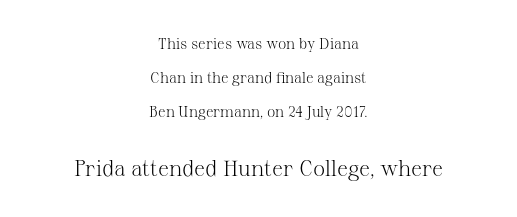
{"italic": "no", "bold": "no", "underline": "no", "align": "center", "line_spacing": "loose", "line_spacing_ratio": 2.27, "letter_spacing": "normal", "letter_spacing_em": 0.0, "larger_block": "second", "size_ratio": 1.47, "glyph_px": 22}
